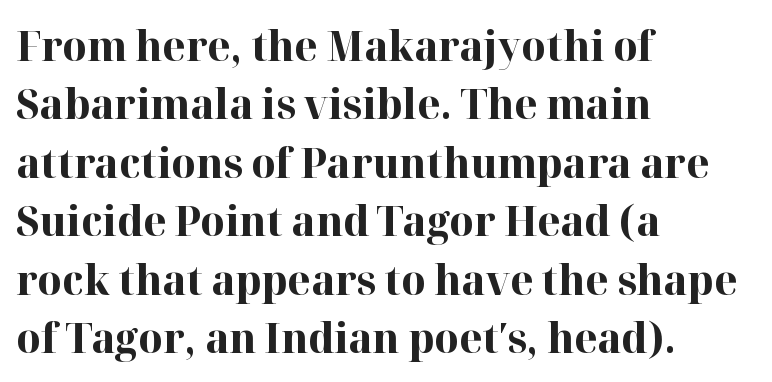
This rendering features lettering with no underline. Do the characters align in a grid? No, the font is proportional. Emphasis by weight is at full strength: bold. Honestly, the letter spacing is just normal — you wouldn't notice it.
